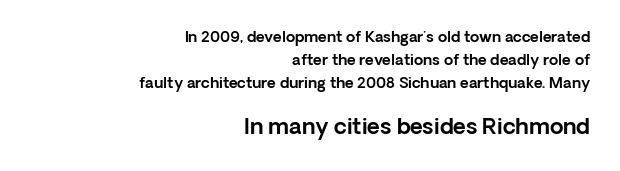
{"italic": "no", "underline": "no", "align": "right", "line_spacing": "normal", "line_spacing_ratio": 1.55, "letter_spacing": "normal", "letter_spacing_em": 0.0, "larger_block": "second", "size_ratio": 1.47, "glyph_px": 22}
